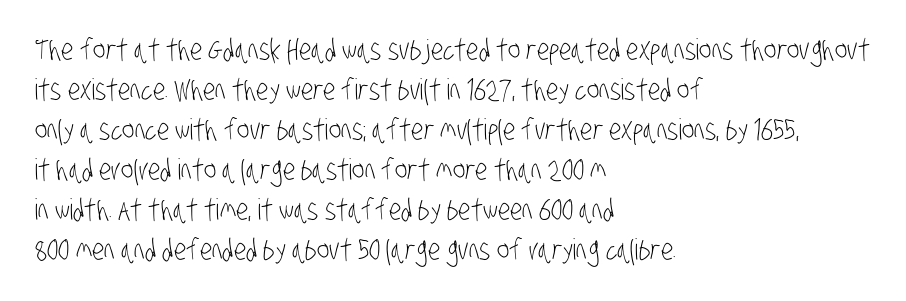
The image shows 29 px light, condensed sans-serif type; set left-aligned, normal line spacing (1.38x), normal letter spacing, not underlined; low stroke contrast and a large x-height.
